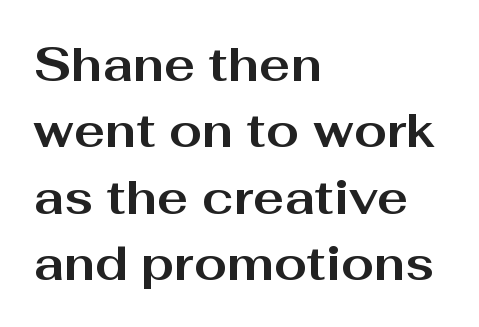
{"serif": "no", "italic": "no", "bold": "yes", "weight": "bold", "width": "wide", "stroke_contrast": "medium", "x_height": "medium", "monospaced": "no", "underline": "no", "align": "left", "line_spacing": "normal", "line_spacing_ratio": 1.41, "letter_spacing": "normal", "letter_spacing_em": 0.0, "glyph_px": 47}
